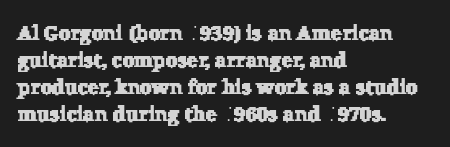
Between one letter and the next there's only the usual sliver of space. Nobody drew a line under any word here. One glance says typical: line gaps are just what's usual. This rendering uses left alignment, leaving the right contour irregular.
